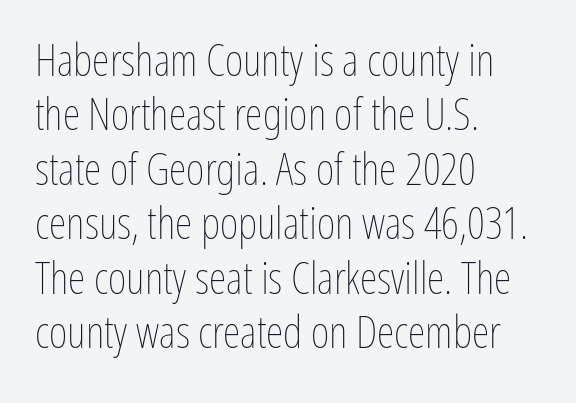
Honestly, there is no underline to notice here at all. Note the varied advance widths — an 'i' is clearly narrower than an 'm'. This rendering uses left alignment, leaving the right contour irregular. These lines keep a tight, regular rhythm from letter to letter. Designer's note — italics off, roman on. Counters stay open thanks to moderate or lighter strokes.
